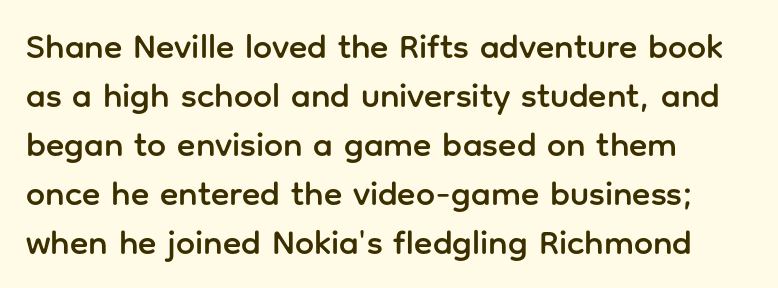
Q: Is the text italic (slanted)? A: No, it is upright.
Q: Is the typeface a serif or a sans-serif typeface? A: Sans-serif.
Q: Is the text underlined? A: No.
Q: How is the paragraph aligned? A: Left-aligned.
Q: Is the spacing between letters normal or unusually wide? A: Normal.
Q: Is the spacing between lines tight, normal or loose? A: Normal.
Q: Width (condensed, normal, or wide)? A: Normal.
Q: Stroke contrast? A: Low.
Q: x-height? A: Medium.
Q: Monospaced? A: No.
